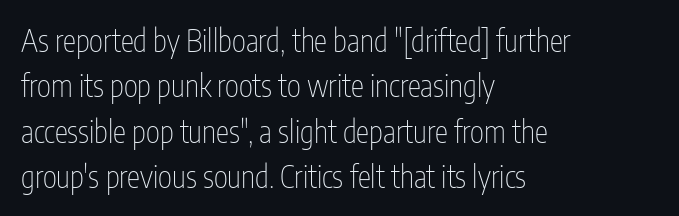
{"serif": "no", "italic": "no", "bold": "no", "weight": "thin", "width": "condensed", "stroke_contrast": "low", "x_height": "medium", "monospaced": "no", "underline": "no", "align": "left", "line_spacing": "normal", "line_spacing_ratio": 1.51, "letter_spacing": "normal", "letter_spacing_em": 0.0, "glyph_px": 30}
